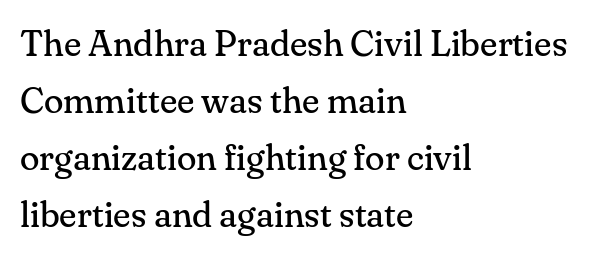
{"serif": "yes", "italic": "no", "bold": "no", "weight": "regular", "width": "normal", "stroke_contrast": "medium", "x_height": "small", "monospaced": "no", "underline": "no", "align": "left", "line_spacing": "normal", "line_spacing_ratio": 1.58, "letter_spacing": "normal", "letter_spacing_em": 0.0, "glyph_px": 36}
